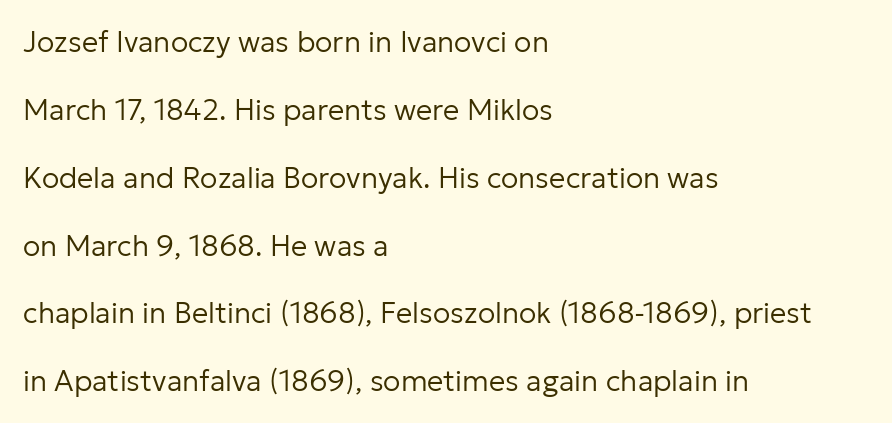
Q: Is the text bold? A: No.
Q: Is the text italic (slanted)? A: No, it is upright.
Q: Is the typeface a serif or a sans-serif typeface? A: Sans-serif.
Q: Is the text underlined? A: No.
Q: How is the paragraph aligned? A: Left-aligned.
Q: Is the spacing between letters normal or unusually wide? A: Normal.
Q: Is the spacing between lines tight, normal or loose? A: Loose.
Q: Width (condensed, normal, or wide)? A: Normal.
Q: Stroke contrast? A: Low.
Q: x-height? A: Medium.
Q: Monospaced? A: No.
